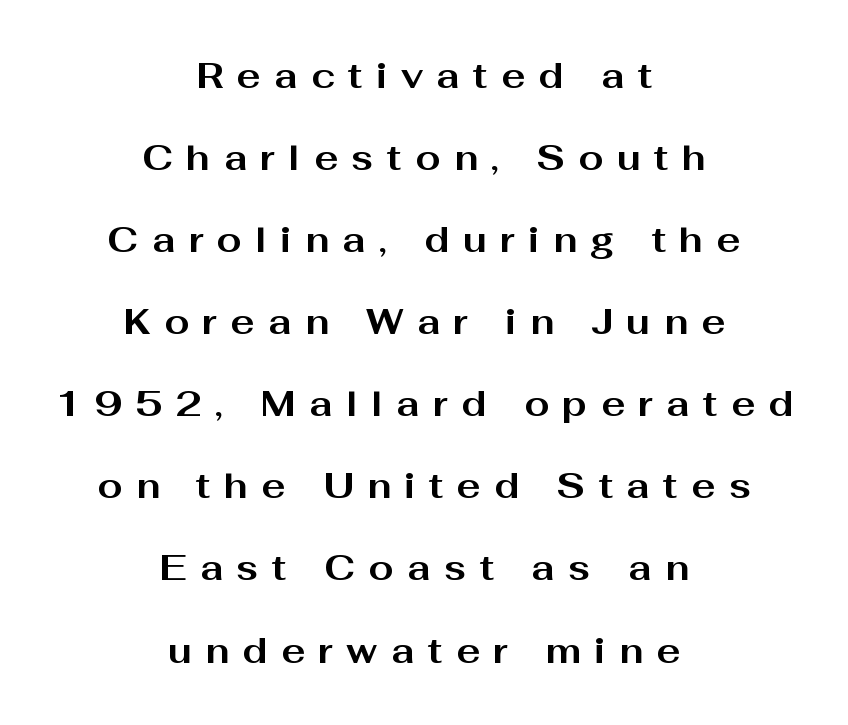
The line texture is sparse and dotted thanks to wide tracking. Horizontal bands of white between lines are thick stripes. Spacing verdict: proportional, widths tailored to each character. This sample uses an upright cut, with every glyph sitting square on the baseline. The baseline area is clear.
